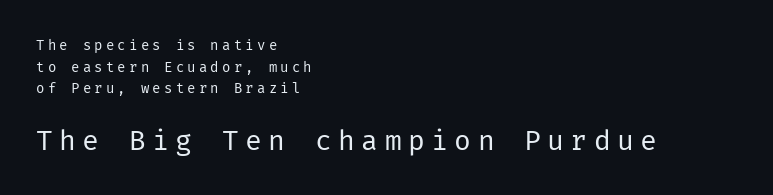
{"serif": "no", "italic": "no", "bold": "no", "weight": "regular", "width": "normal", "stroke_contrast": "low", "x_height": "medium", "underline": "no", "align": "left", "line_spacing": "normal", "line_spacing_ratio": 1.55, "letter_spacing": "wide", "letter_spacing_em": 0.23, "larger_block": "second", "size_ratio": 2.0, "glyph_px": 28}
